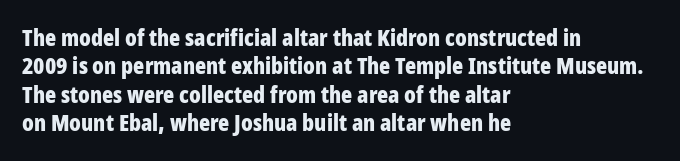
The image shows 23 px bold type, upright; set left-aligned, line spacing 1.23x, normal letter spacing, not underlined.
